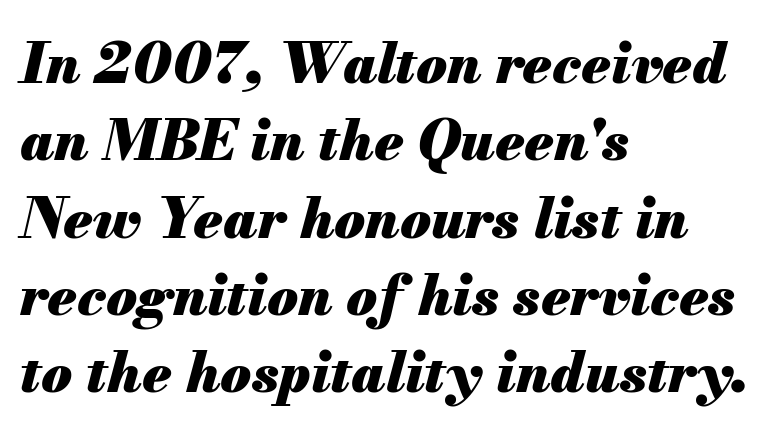
In terms of letterspacing, this is plain default setting. Bare-footed words on every line. Typographic density is high because the face is bold. Visually the block forms a straight wall on the left and a jagged coastline on the right.
